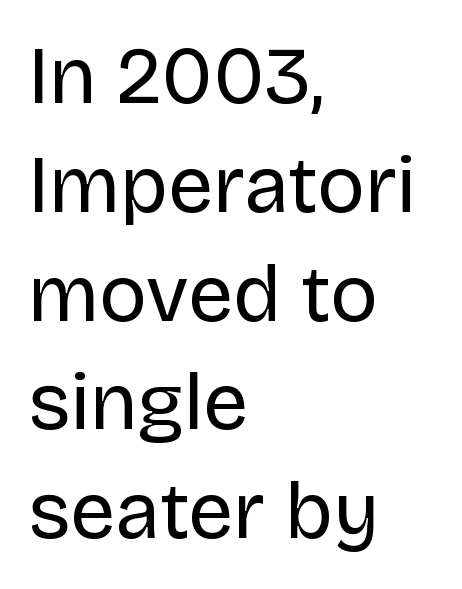
The area under the type is left untouched. Weight: regular or lighter. The rendering uses a moderate line-height, typical for paragraphs. When letters stand straight like this, we call the style roman or upright. Typographically, this falls in the sans-serif category.
